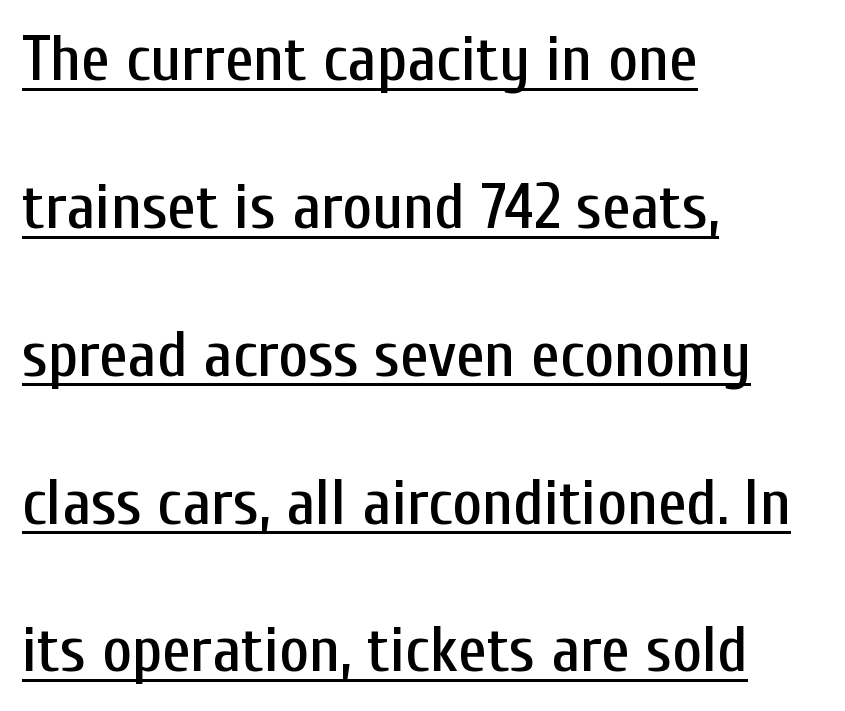
Q: Is the text italic (slanted)? A: No, it is upright.
Q: Is the typeface a serif or a sans-serif typeface? A: Sans-serif.
Q: Is the text underlined? A: Yes.
Q: How is the paragraph aligned? A: Left-aligned.
Q: Is the spacing between letters normal or unusually wide? A: Normal.
Q: Is the spacing between lines tight, normal or loose? A: Loose.
Q: Width (condensed, normal, or wide)? A: Condensed.
Q: Stroke contrast? A: Low.
Q: x-height? A: Medium.
Q: Monospaced? A: No.
